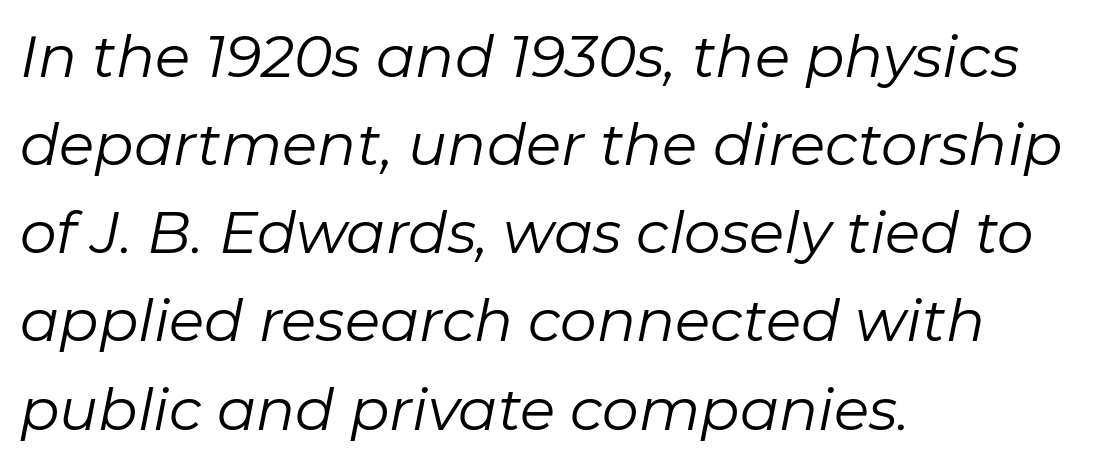
These lines are rendered in a variable-pitch font. Short and long lines alike share a common starting point at left. The passage shown has conventional tracking throughout. Bare-footed words on every line.
